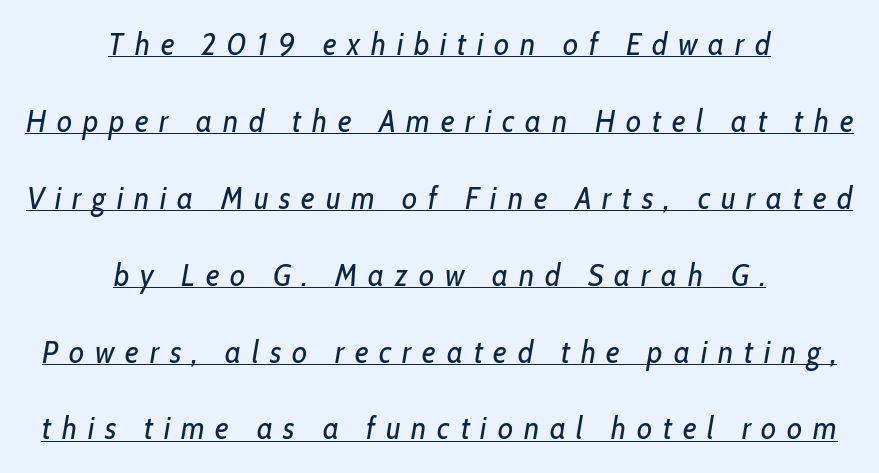
{"italic": "yes", "lean": "right", "slant_degrees": 10, "bold": "no", "weight": "regular", "width": "condensed", "stroke_contrast": "low", "x_height": "medium", "monospaced": "no", "underline": "yes", "align": "center", "line_spacing": "loose", "line_spacing_ratio": 2.48, "letter_spacing": "wide", "letter_spacing_em": 0.35, "glyph_px": 31}
